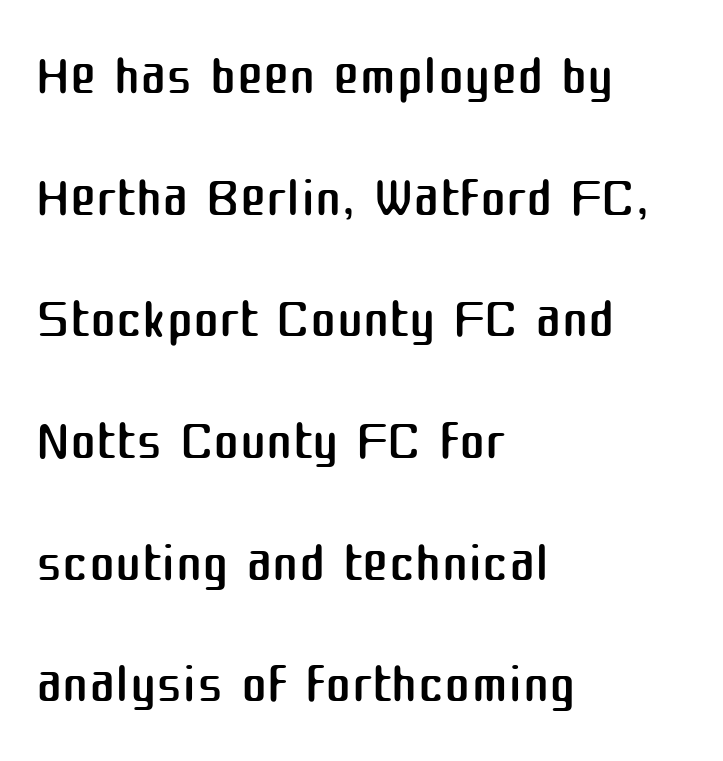
Q: Is the text bold? A: No.
Q: Is the text italic (slanted)? A: No, it is upright.
Q: Is the typeface a serif or a sans-serif typeface? A: Sans-serif.
Q: Is the text underlined? A: No.
Q: How is the paragraph aligned? A: Left-aligned.
Q: Is the spacing between letters normal or unusually wide? A: Normal.
Q: Is the spacing between lines tight, normal or loose? A: Normal.
Q: Width (condensed, normal, or wide)? A: Normal.
Q: Stroke contrast? A: Medium.
Q: x-height? A: Medium.
Q: Monospaced? A: No.
